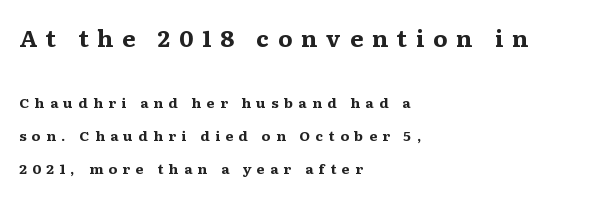
{"italic": "no", "bold": "yes", "underline": "no", "align": "left", "line_spacing": "loose", "line_spacing_ratio": 2.35, "letter_spacing": "wide", "letter_spacing_em": 0.39, "larger_block": "first", "size_ratio": 1.64, "glyph_px": 23}
